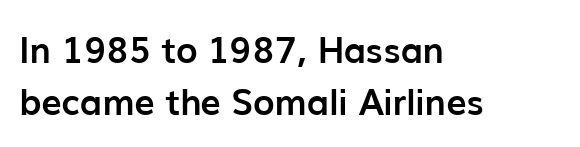
The image shows 36 px semibold sans-serif type, upright; set left-aligned, normal line spacing (1.45x), normal letter spacing, not underlined; low stroke contrast and a medium x-height.
